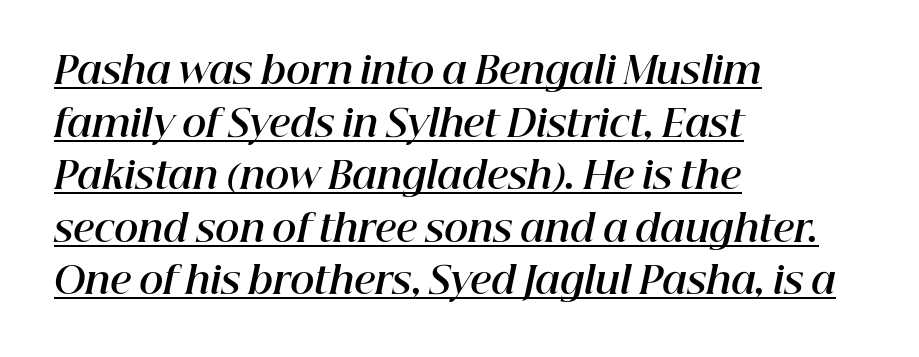
{"italic": "yes", "lean": "right", "slant_degrees": 12, "bold": "yes", "weight": "bold", "width": "normal", "stroke_contrast": "high", "x_height": "medium", "monospaced": "no", "underline": "yes", "align": "left", "line_spacing": "normal", "line_spacing_ratio": 1.42, "letter_spacing": "normal", "letter_spacing_em": 0.0, "glyph_px": 37}
